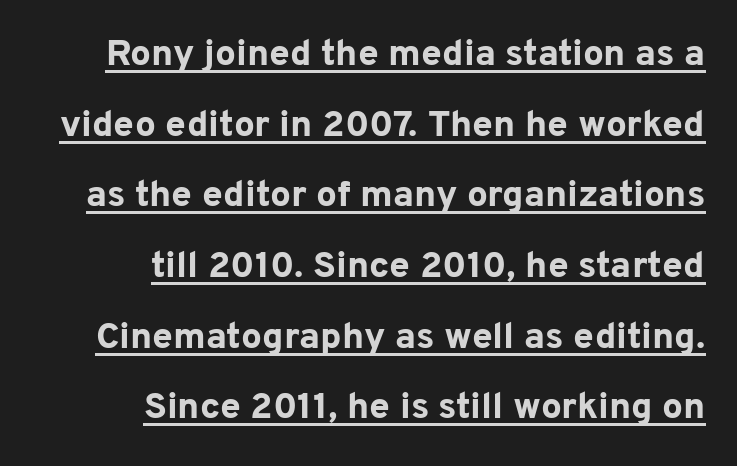
{"serif": "no", "italic": "no", "bold": "yes", "weight": "bold", "width": "normal", "stroke_contrast": "low", "x_height": "medium", "monospaced": "no", "underline": "yes", "align": "right", "line_spacing": "loose", "line_spacing_ratio": 1.91, "letter_spacing": "normal", "letter_spacing_em": 0.0, "glyph_px": 37}
